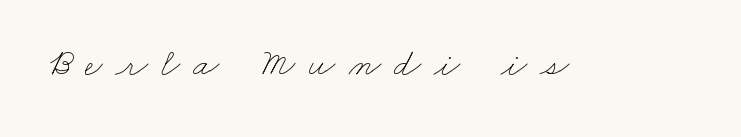
Q: Is the text bold? A: No.
Q: Is the text underlined? A: No.
Q: Is the spacing between letters normal or unusually wide? A: Unusually wide.
Q: Width (condensed, normal, or wide)? A: Wide.
Q: Stroke contrast? A: Low.
Q: x-height? A: Small.
Q: Monospaced? A: No.
